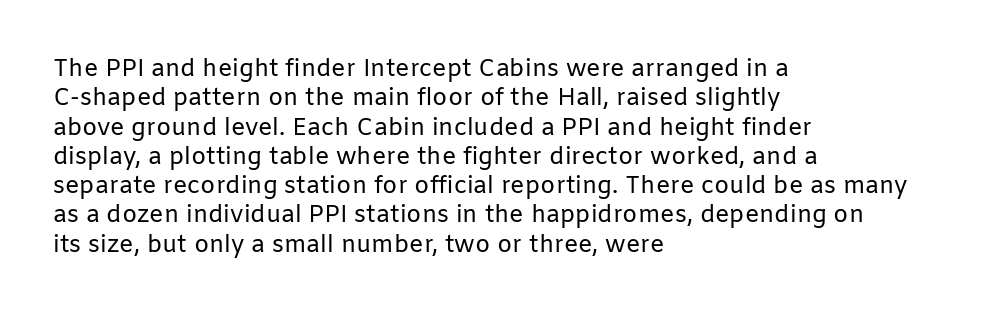
{"italic": "no", "bold": "no", "underline": "no", "align": "left", "line_spacing_ratio": 1.22, "letter_spacing": "normal", "letter_spacing_em": 0.0, "glyph_px": 24}
